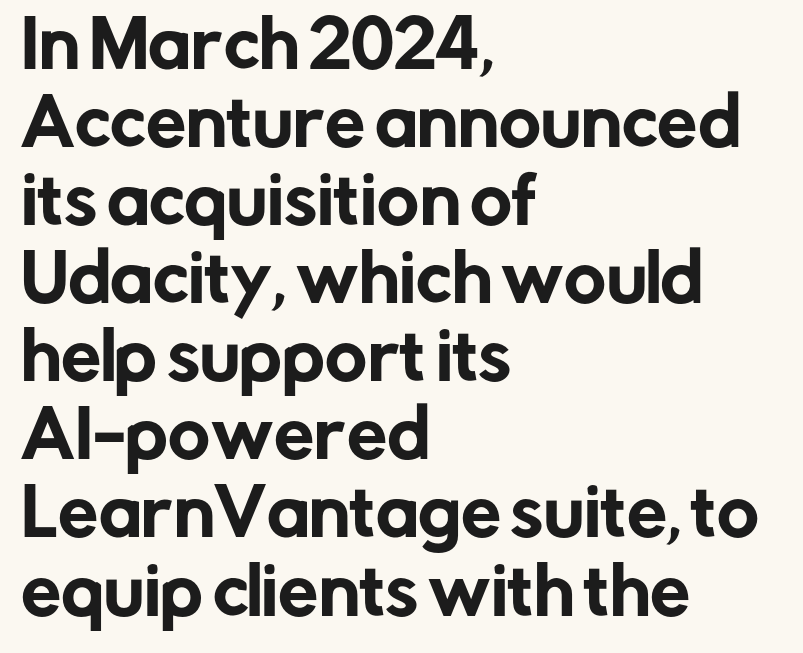
Q: Is the text italic (slanted)? A: No, it is upright.
Q: Is the typeface a serif or a sans-serif typeface? A: Sans-serif.
Q: Is the text underlined? A: No.
Q: How is the paragraph aligned? A: Left-aligned.
Q: Is the spacing between letters normal or unusually wide? A: Normal.
Q: Width (condensed, normal, or wide)? A: Normal.
Q: Stroke contrast? A: Low.
Q: x-height? A: Medium.
Q: Monospaced? A: No.
